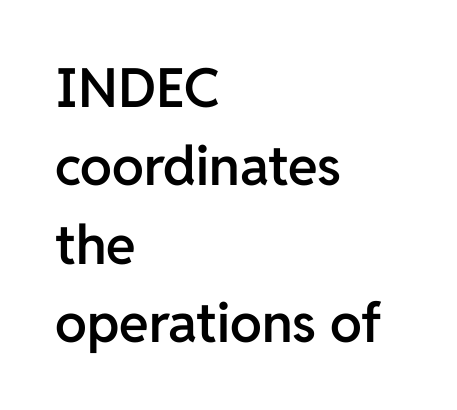
Q: Is the text bold? A: Semi-bold.
Q: Is the text italic (slanted)? A: No, it is upright.
Q: Is the typeface a serif or a sans-serif typeface? A: Sans-serif.
Q: Is the text underlined? A: No.
Q: How is the paragraph aligned? A: Left-aligned.
Q: Is the spacing between letters normal or unusually wide? A: Normal.
Q: Is the spacing between lines tight, normal or loose? A: Normal.
Q: Width (condensed, normal, or wide)? A: Normal.
Q: Stroke contrast? A: Low.
Q: x-height? A: Medium.
Q: Monospaced? A: No.
